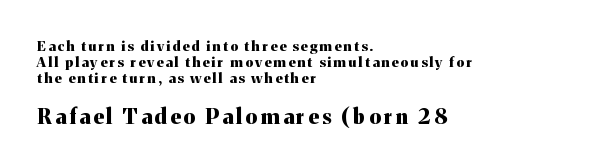
The image shows 21 px bold type, upright; set left-aligned, line spacing 1.16x, not underlined; the second (bottom) block is 1.5x larger.
